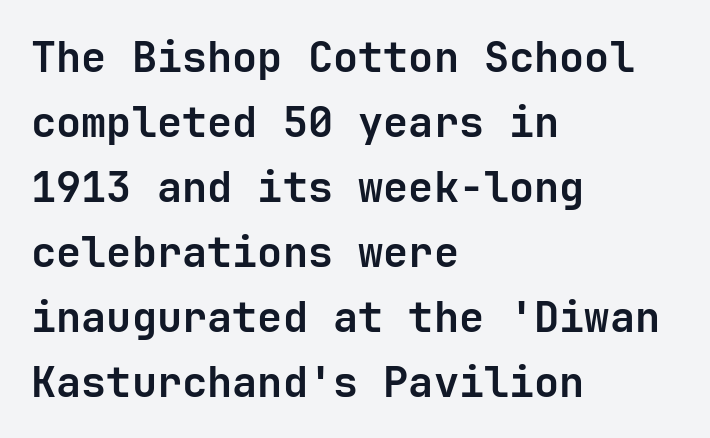
A dark, heavy texture on the line: the type is bold. Is there any slant? The stems are plumb. This rendering uses left alignment, leaving the right contour irregular. Notice how descenders clear the ascenders below comfortably — that's standard leading.
